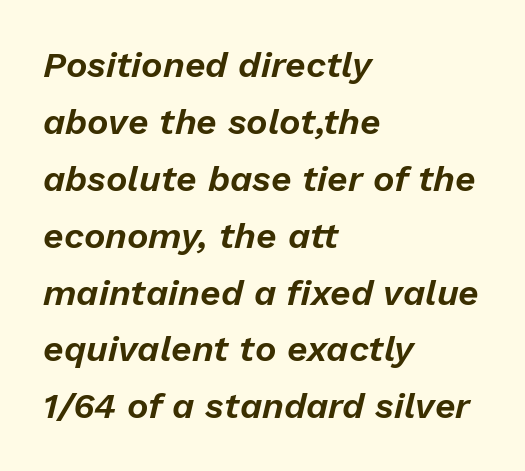
There is no visible air inserted between adjacent glyphs. Would a proofreader flag this as italicized? Yes. One glance says typical: line gaps are just what's usual. Teacher's note: observe the even left margin — that is flush-left alignment.
